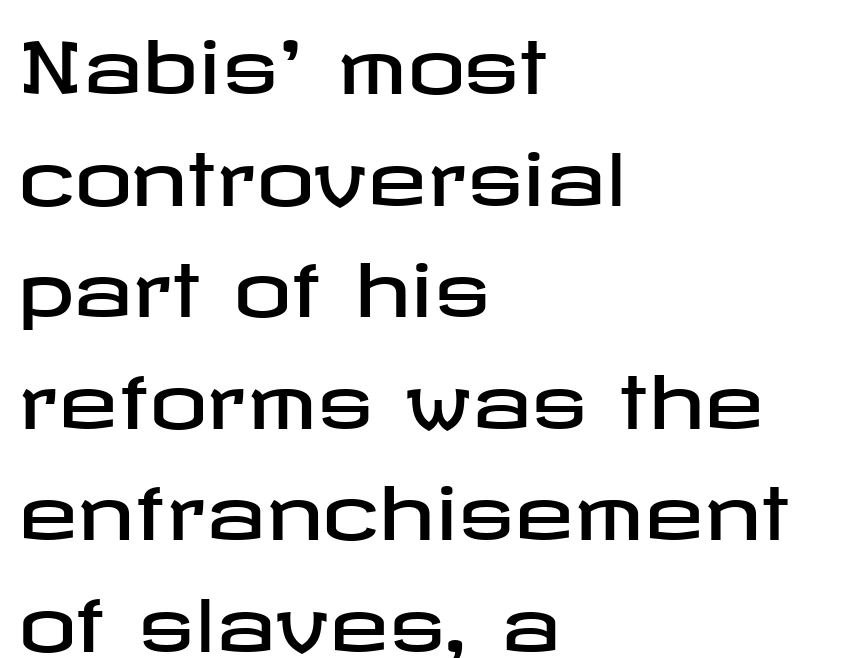
{"serif": "no", "italic": "no", "width": "wide", "stroke_contrast": "low", "x_height": "medium", "underline": "no", "align": "left", "line_spacing": "normal", "line_spacing_ratio": 1.55, "letter_spacing": "normal", "letter_spacing_em": 0.0, "glyph_px": 72}
